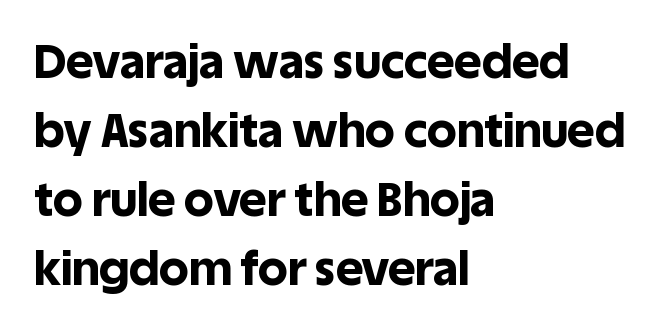
The image shows 47 px bold sans-serif type, upright; set left-aligned, normal line spacing (1.47x), normal letter spacing, not underlined; a large x-height.
